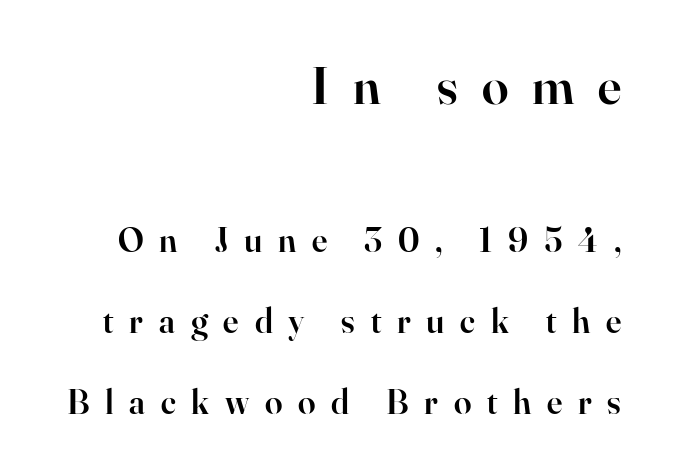
Q: Is the text bold? A: Semi-bold.
Q: Is the text italic (slanted)? A: No, it is upright.
Q: Is the typeface a serif or a sans-serif typeface? A: Serif.
Q: Is the text underlined? A: No.
Q: How is the paragraph aligned? A: Right-aligned.
Q: Is the spacing between letters normal or unusually wide? A: Unusually wide.
Q: Is the spacing between lines tight, normal or loose? A: Loose.
Q: Which block of text is set in a larger size, the first (top) or the second (bottom)? A: The first (top) one.
Q: Width (condensed, normal, or wide)? A: Normal.
Q: Stroke contrast? A: High.
Q: x-height? A: Small.
Q: Monospaced? A: No.
